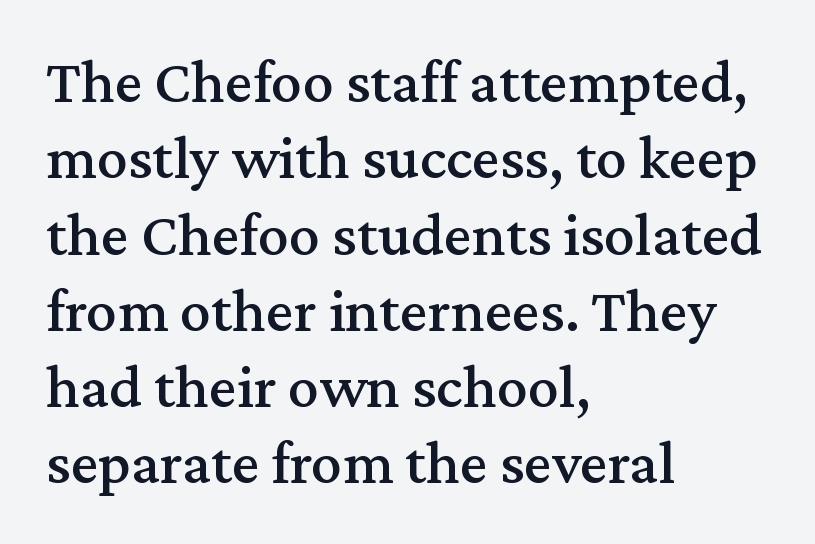
Q: Is the text italic (slanted)? A: No, it is upright.
Q: Is the typeface a serif or a sans-serif typeface? A: Serif.
Q: Is the text underlined? A: No.
Q: How is the paragraph aligned? A: Left-aligned.
Q: Is the spacing between letters normal or unusually wide? A: Normal.
Q: Width (condensed, normal, or wide)? A: Normal.
Q: Stroke contrast? A: Medium.
Q: x-height? A: Medium.
Q: Monospaced? A: No.
